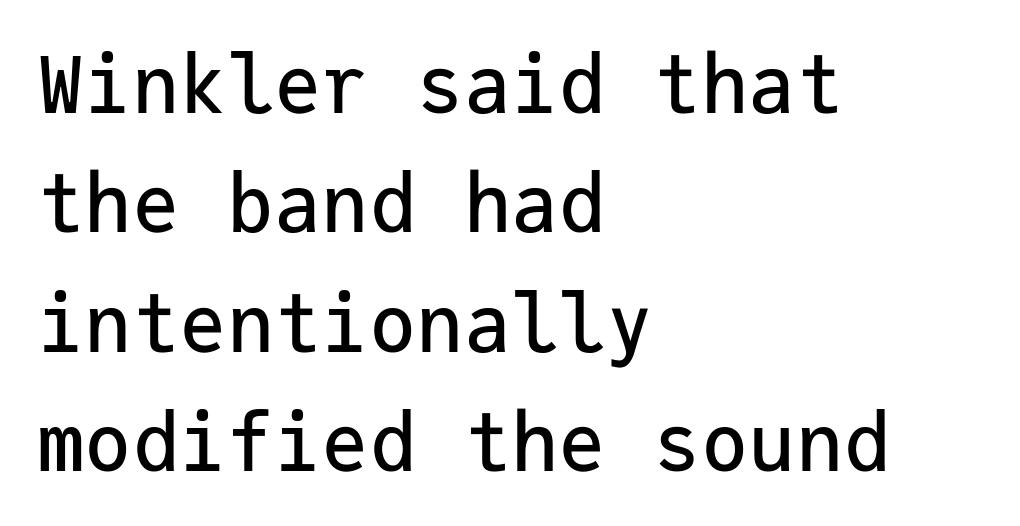
The image shows 79 px sans-serif type, upright, monospaced; set left-aligned, normal line spacing (1.51x), normal letter spacing, not underlined; low stroke contrast and a medium x-height.
